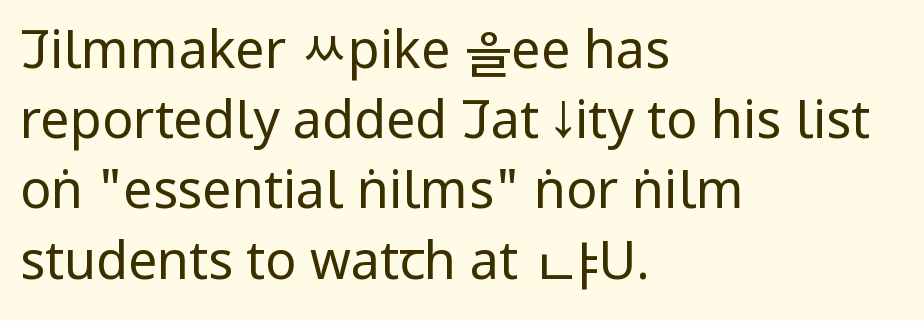
The image shows 52 px regular-weight, condensed sans-serif type, upright; set left-aligned, normal line spacing (1.35x), normal letter spacing, not underlined; low stroke contrast and a large x-height.
